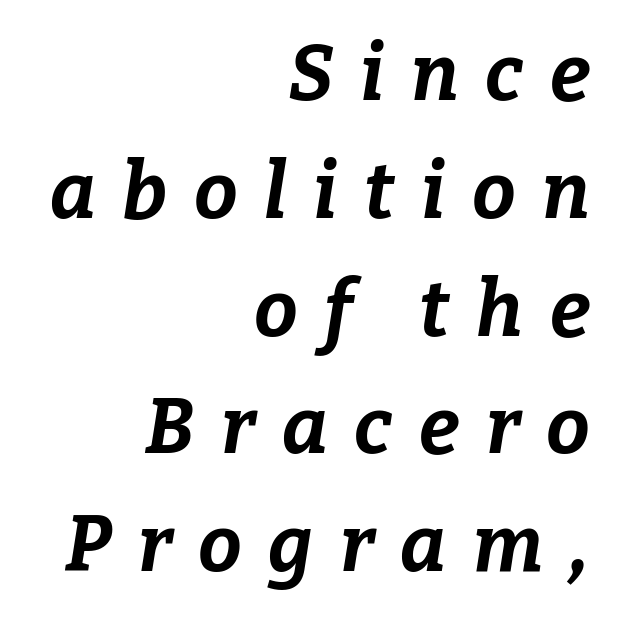
{"italic": "yes", "lean": "right", "slant_degrees": 9, "bold": "yes", "weight": "bold", "width": "normal", "stroke_contrast": "low", "x_height": "medium", "monospaced": "no", "underline": "no", "align": "right", "line_spacing": "normal", "line_spacing_ratio": 1.51, "letter_spacing": "wide", "letter_spacing_em": 0.34, "glyph_px": 78}
